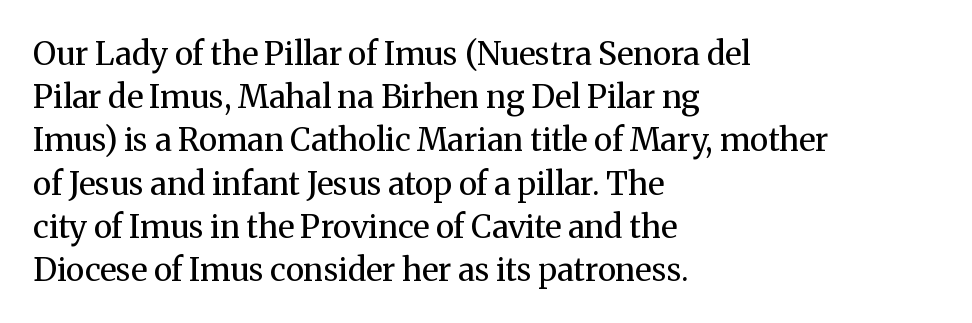
Q: Is the text bold? A: No.
Q: Is the text italic (slanted)? A: No, it is upright.
Q: Is the typeface a serif or a sans-serif typeface? A: Serif.
Q: Is the text underlined? A: No.
Q: How is the paragraph aligned? A: Left-aligned.
Q: Is the spacing between letters normal or unusually wide? A: Normal.
Q: Is the spacing between lines tight, normal or loose? A: Normal.
Q: Width (condensed, normal, or wide)? A: Normal.
Q: Stroke contrast? A: Medium.
Q: x-height? A: Medium.
Q: Monospaced? A: No.
